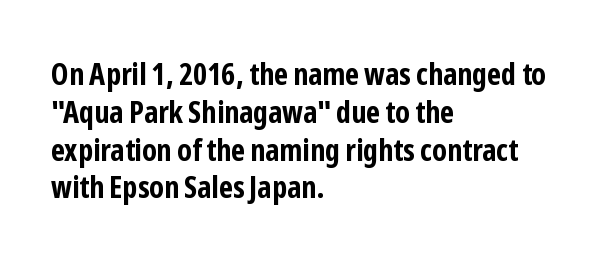
The horizontal fit of the characters is conventional and even. On the weight axis this lands at bold, roughly 700. This sample has the flowing, uneven cadence of proportional lettering. Has an underline been added? It has not. In terms of posture, this sample is upright. Layout note: lines flush left.
